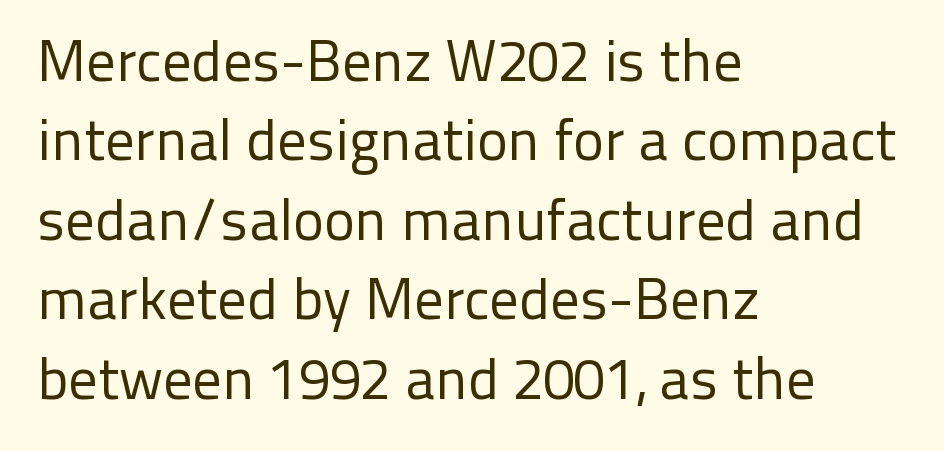
Q: Is the text bold? A: No.
Q: Is the text italic (slanted)? A: No, it is upright.
Q: Is the typeface a serif or a sans-serif typeface? A: Sans-serif.
Q: Is the text underlined? A: No.
Q: How is the paragraph aligned? A: Left-aligned.
Q: Is the spacing between letters normal or unusually wide? A: Normal.
Q: Is the spacing between lines tight, normal or loose? A: Normal.
Q: Width (condensed, normal, or wide)? A: Normal.
Q: Stroke contrast? A: Low.
Q: x-height? A: Medium.
Q: Monospaced? A: No.
